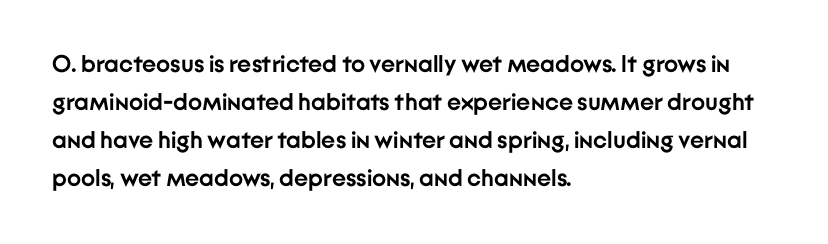
The image shows 24 px bold type, upright; set left-aligned, normal line spacing (1.59x), normal letter spacing, not underlined.
